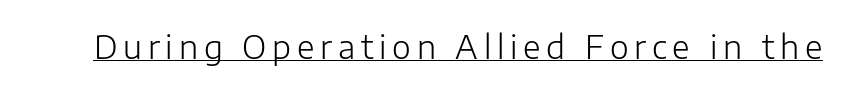
Q: Is the text bold? A: No.
Q: Is the text italic (slanted)? A: No, it is upright.
Q: Is the typeface a serif or a sans-serif typeface? A: Sans-serif.
Q: Is the text underlined? A: Yes.
Q: Width (condensed, normal, or wide)? A: Normal.
Q: Stroke contrast? A: Low.
Q: x-height? A: Medium.
Q: Monospaced? A: No.
